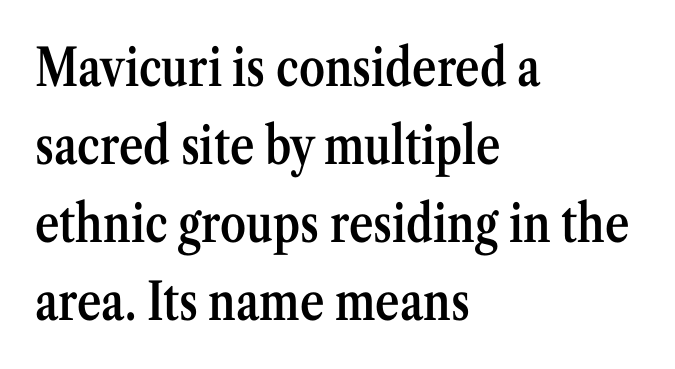
The image shows 52 px semibold, condensed serif type, upright; set left-aligned, normal line spacing (1.5x), normal letter spacing, not underlined; medium stroke contrast and a medium x-height.
